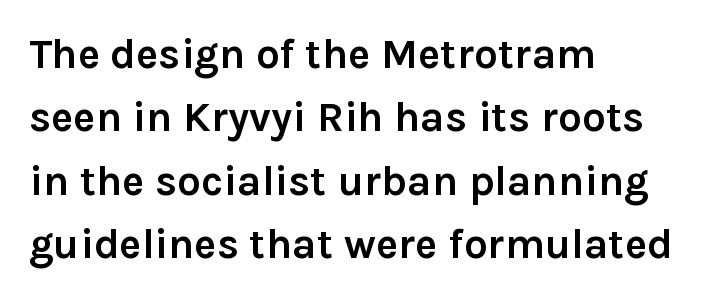
Q: Is the text bold? A: Yes.
Q: Is the text italic (slanted)? A: No, it is upright.
Q: Is the typeface a serif or a sans-serif typeface? A: Sans-serif.
Q: Is the text underlined? A: No.
Q: How is the paragraph aligned? A: Left-aligned.
Q: Is the spacing between letters normal or unusually wide? A: Normal.
Q: Is the spacing between lines tight, normal or loose? A: Normal.
Q: Width (condensed, normal, or wide)? A: Normal.
Q: Stroke contrast? A: Low.
Q: x-height? A: Medium.
Q: Monospaced? A: No.
